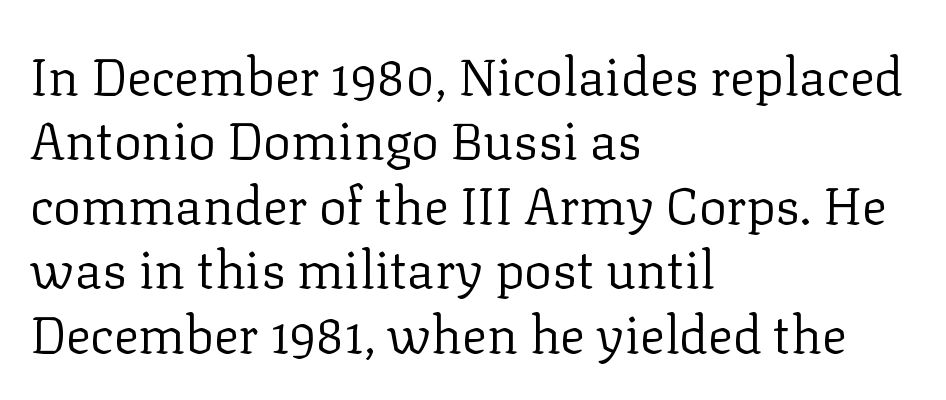
The image shows 52 px regular-weight serif type, upright; set left-aligned, line spacing 1.24x, normal letter spacing, not underlined; low stroke contrast and a medium x-height.
